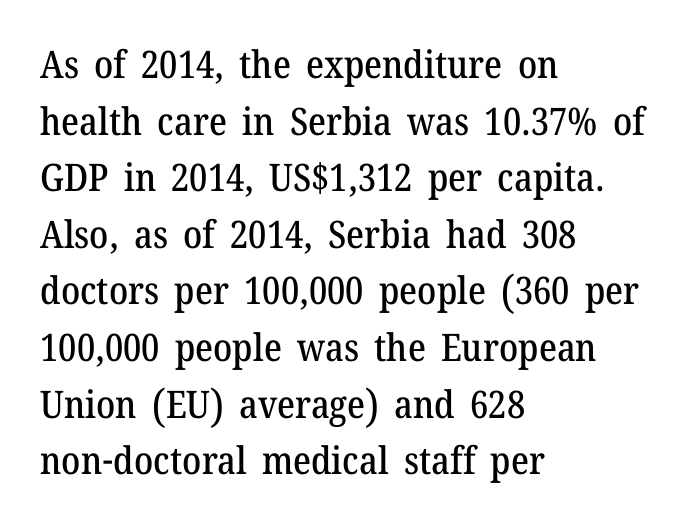
The designer left line spacing at the default. Words float on clear page, feet unadorned. The face used here is proportionally spaced, like ordinary book or web type. The compositor pushed each line to the left boundary. What kind of face is this? One with serifs. In terms of letterspacing, this is plain default setting.
